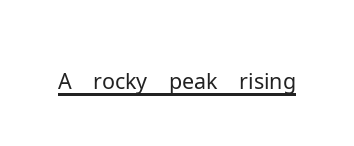
The image shows 44 px light sans-serif type, upright; set normal letter spacing, underlined; low stroke contrast and a medium x-height.
